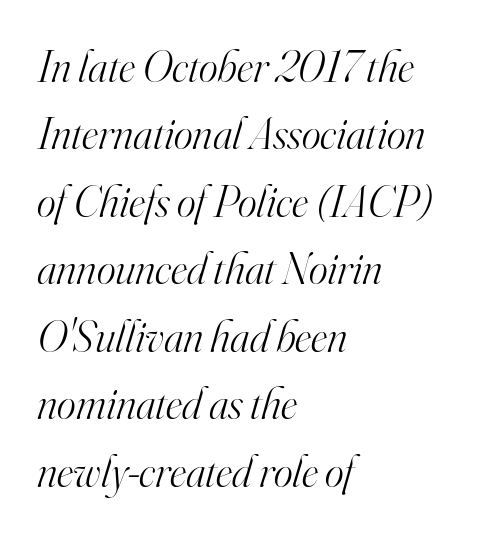
Q: Is the text bold? A: No.
Q: Is the text italic (slanted)? A: Yes, it leans right by about 16 degrees.
Q: Is the typeface a serif or a sans-serif typeface? A: Serif.
Q: Is the text underlined? A: No.
Q: How is the paragraph aligned? A: Left-aligned.
Q: Is the spacing between letters normal or unusually wide? A: Normal.
Q: Is the spacing between lines tight, normal or loose? A: Normal.
Q: Width (condensed, normal, or wide)? A: Normal.
Q: Stroke contrast? A: High.
Q: x-height? A: Small.
Q: Monospaced? A: No.
